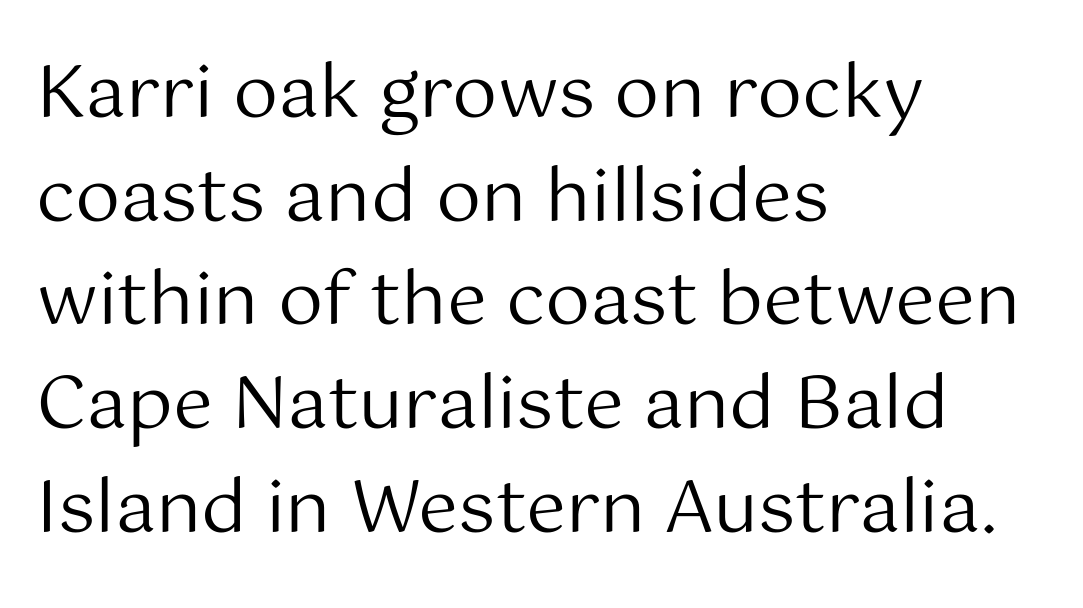
Students, note that the glyphs here touch the page at normal intervals. The rendering uses a moderate line-height, typical for paragraphs. Reading down the block, your eye returns to a fixed left position each line. Nothing sits at the stroke ends, so this counts as sans-serif.
